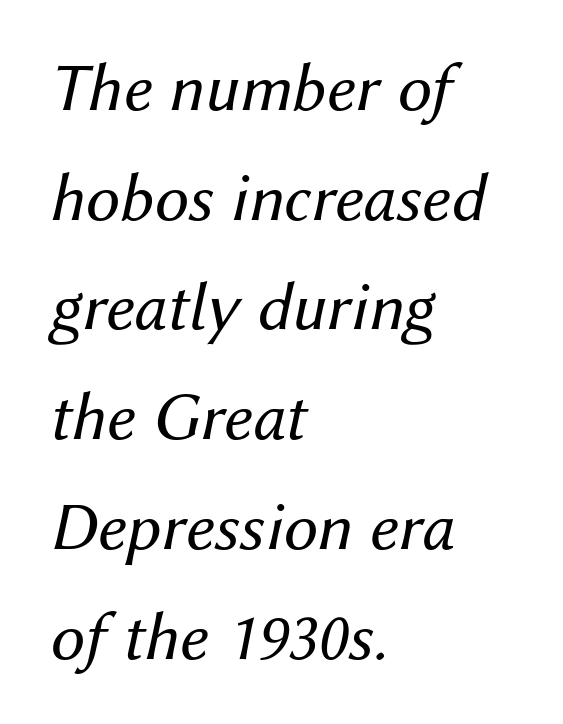
Q: Is the text bold? A: No.
Q: Is the text italic (slanted)? A: Yes, it leans right by about 12 degrees.
Q: Is the text underlined? A: No.
Q: How is the paragraph aligned? A: Left-aligned.
Q: Is the spacing between letters normal or unusually wide? A: Normal.
Q: Is the spacing between lines tight, normal or loose? A: Normal.
Q: Width (condensed, normal, or wide)? A: Normal.
Q: Stroke contrast? A: Medium.
Q: x-height? A: Medium.
Q: Monospaced? A: No.
